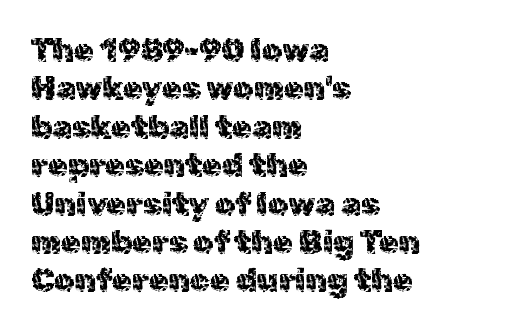
The designer went with a sans here, leaving each stem footless. Honestly, there is no underline to notice here at all. Tracking here is standard; glyphs follow each other at the usual distance. Character widths vary here, with narrow letters taking less room than wide ones. The paragraph shown leans on its left margin. Posture: straight, roman, zero tilt.
